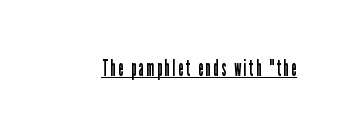
{"italic": "no", "bold": "no", "underline": "yes", "glyph_px": 23}
